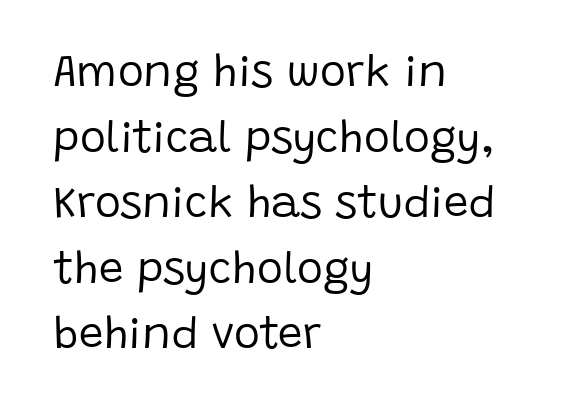
{"serif": "no", "italic": "no", "bold": "no", "weight": "regular", "width": "normal", "stroke_contrast": "low", "x_height": "large", "monospaced": "no", "underline": "no", "align": "left", "line_spacing": "normal", "line_spacing_ratio": 1.49, "letter_spacing": "normal", "letter_spacing_em": 0.0, "glyph_px": 44}
